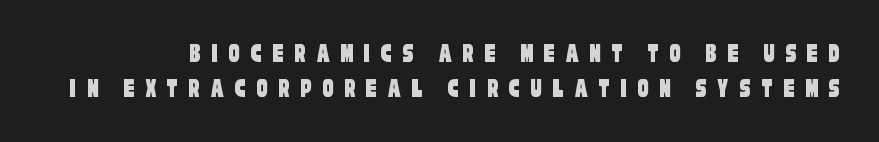
Observe the wide spacing: letters keep a clear distance from each other. Descender tails drop into unmarked territory. The passage shown is typeset with a sans-serif family. You could not count columns in this text — the font is proportionally spaced.
